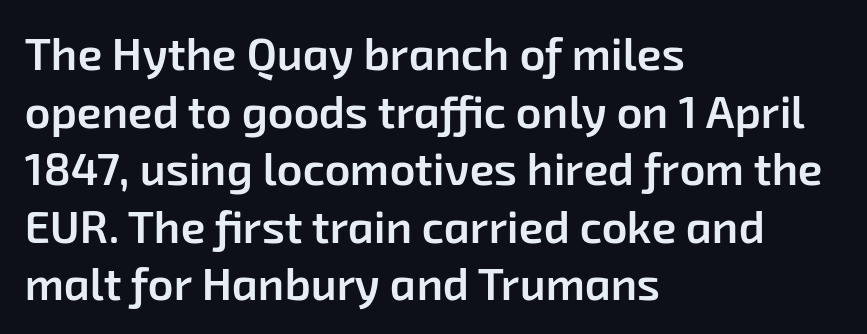
{"serif": "no", "bold": "semi", "weight": "semibold", "width": "normal", "stroke_contrast": "low", "x_height": "medium", "monospaced": "no", "underline": "no", "align": "left", "line_spacing": "normal", "line_spacing_ratio": 1.28, "letter_spacing": "normal", "letter_spacing_em": 0.0, "glyph_px": 45}
